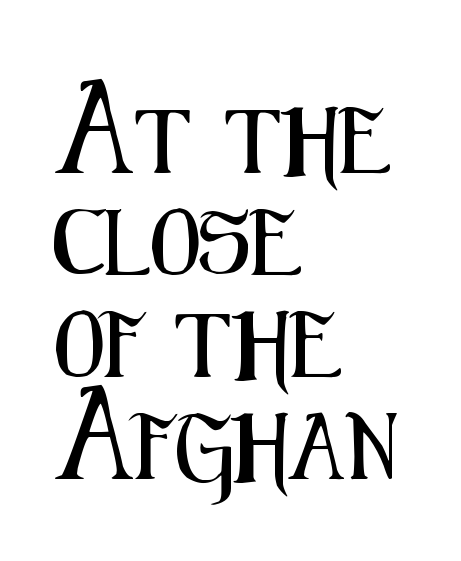
The image shows 65 px condensed type, upright; set left-aligned, normal line spacing (1.57x), normal letter spacing, not underlined; medium stroke contrast and a medium x-height.
